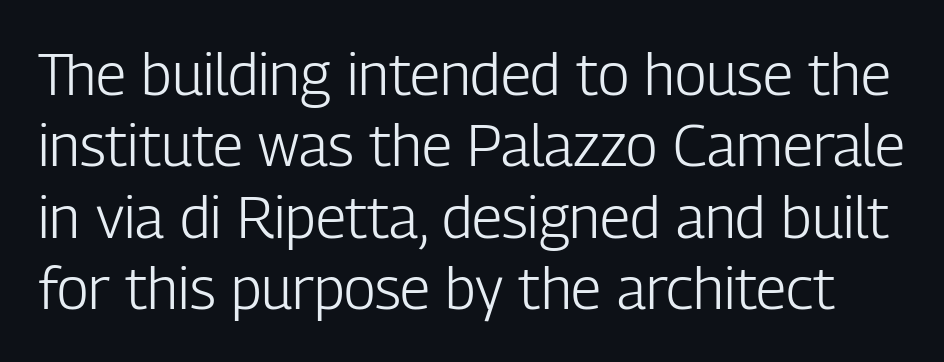
{"serif": "no", "italic": "no", "bold": "no", "weight": "light", "width": "condensed", "stroke_contrast": "low", "x_height": "medium", "monospaced": "no", "underline": "no", "line_spacing_ratio": 1.23, "letter_spacing": "normal", "letter_spacing_em": 0.0, "glyph_px": 58}
